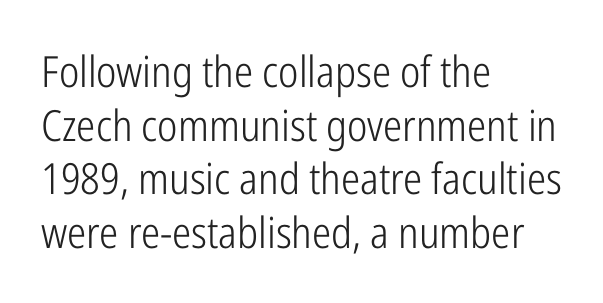
{"serif": "no", "italic": "no", "bold": "no", "weight": "light", "width": "condensed", "stroke_contrast": "low", "x_height": "medium", "monospaced": "no", "underline": "no", "align": "left", "line_spacing": "normal", "line_spacing_ratio": 1.25, "letter_spacing": "normal", "letter_spacing_em": 0.0, "glyph_px": 43}
